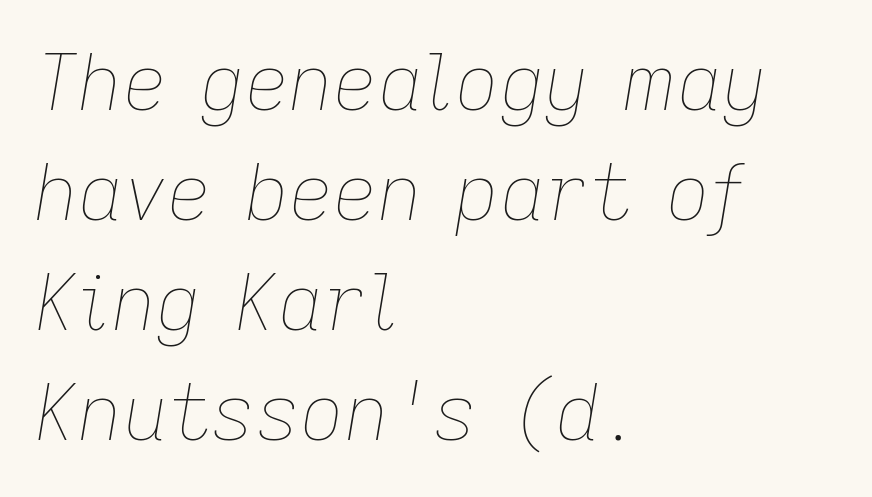
{"italic": "yes", "lean": "right", "slant_degrees": 9, "bold": "no", "weight": "thin", "width": "normal", "stroke_contrast": "low", "x_height": "medium", "monospaced": "no", "underline": "no", "align": "left", "line_spacing": "normal", "line_spacing_ratio": 1.43, "letter_spacing": "normal", "letter_spacing_em": 0.0, "glyph_px": 77}
